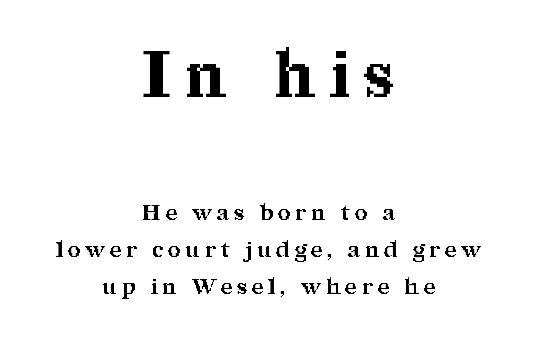
Heft: maximum for text — a bold. Spacing verdict: proportional, widths tailored to each character. Typeset on center — no edge is straight. Words appear elongated and porous because spacing is wide. The typography opts for an upright posture over an oblique one. Is the lower block the larger one? No — the upper block carries the bigger type.
